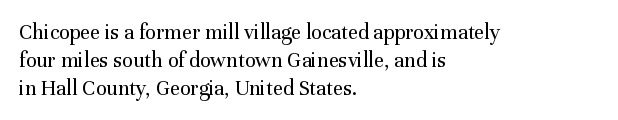
No extra ink here — the face is not bold. Students, observe: this is what conventionally led text looks like. Visually the block forms a straight wall on the left and a jagged coastline on the right. Clear beneath every line of the passage.
